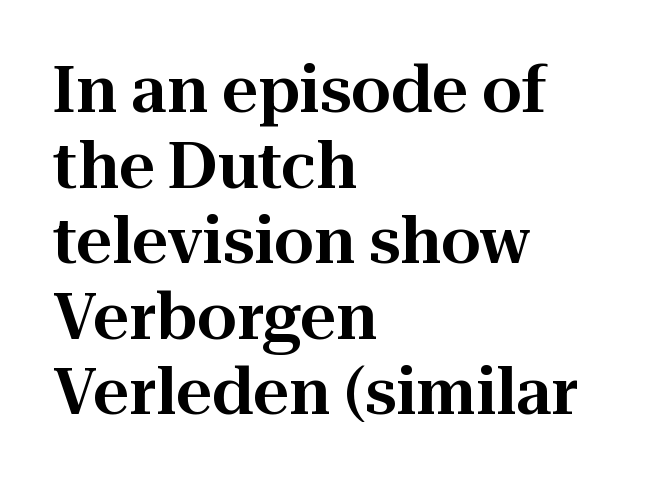
{"serif": "yes", "italic": "no", "width": "normal", "stroke_contrast": "high", "x_height": "medium", "monospaced": "no", "underline": "no", "align": "left", "line_spacing_ratio": 1.2, "letter_spacing": "normal", "letter_spacing_em": 0.0, "glyph_px": 63}
